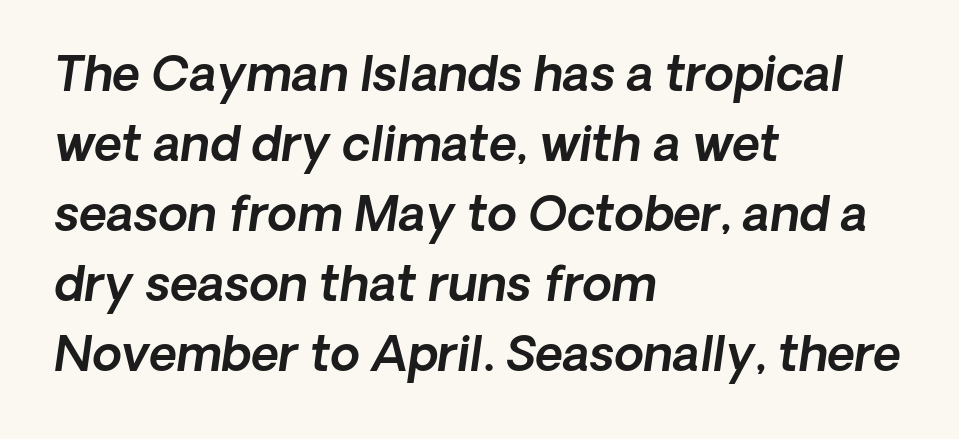
The image shows 48 px sans-serif type; set left-aligned, normal line spacing (1.46x), normal letter spacing, not underlined; a medium x-height.
